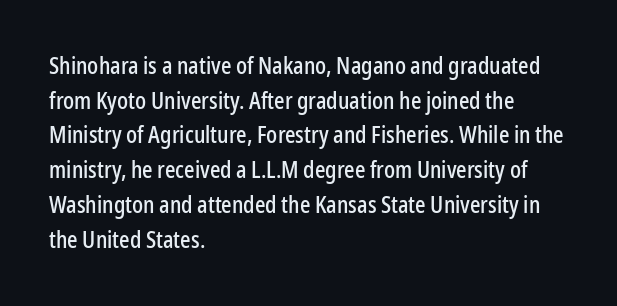
Students, observe: this is what conventionally led text looks like. Has an underline been added? It has not. Words appear dense and cohesive because spacing is normal. If you drew a ruler down the left edge, every line would touch it.
